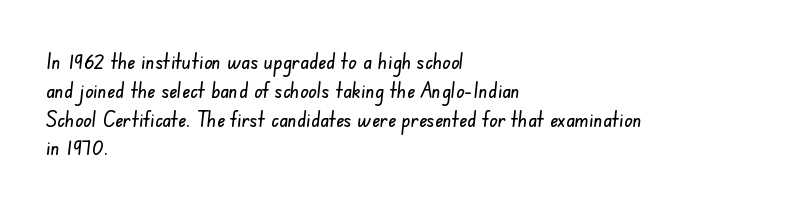
The image shows 22 px text type; set left-aligned, normal line spacing (1.31x), normal letter spacing, not underlined.
